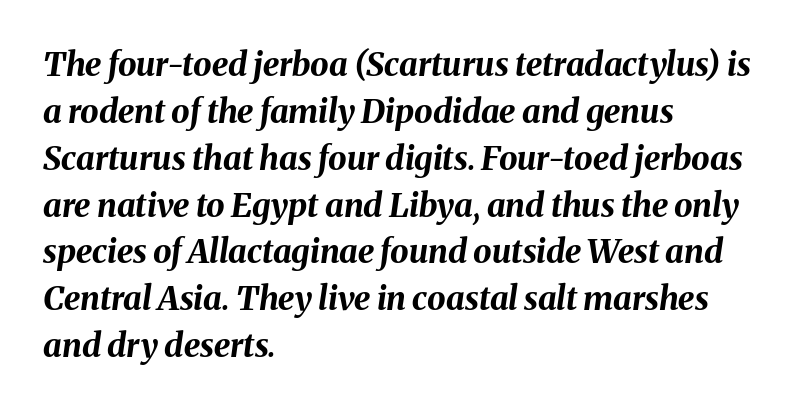
{"italic": "yes", "lean": "right", "slant_degrees": 8, "bold": "yes", "weight": "bold", "width": "normal", "stroke_contrast": "medium", "x_height": "medium", "monospaced": "no", "underline": "no", "align": "left", "line_spacing": "normal", "line_spacing_ratio": 1.42, "letter_spacing": "normal", "letter_spacing_em": 0.0, "glyph_px": 33}
